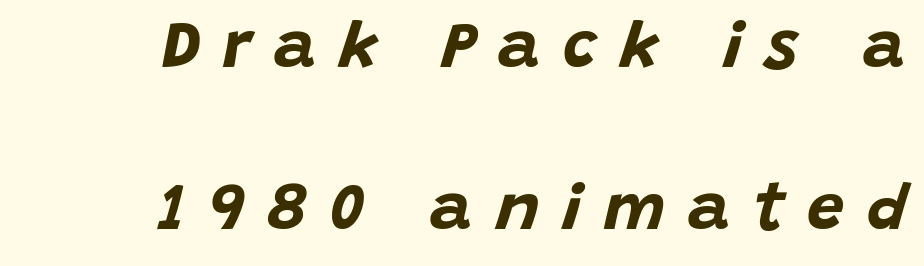
Substantial extra tracking has been applied to these lines. Slant detected: the letters are inclined. Lines of text with bare space underneath. Horizontal alignment here is rightward, an uncommon choice for prose. The lines are spread far apart with generous leading.
